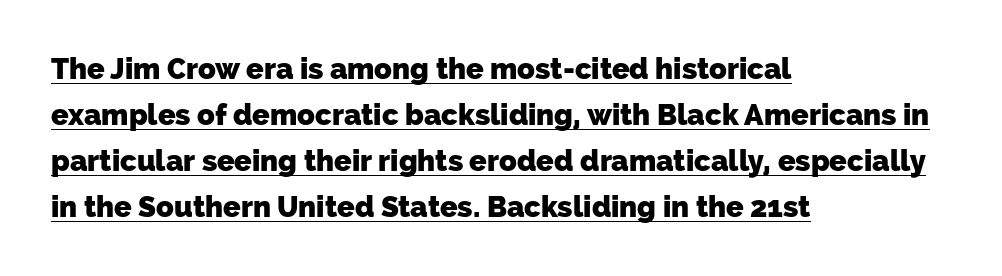
The vertical gap from one line to the next is medium. Note the varied advance widths — an 'i' is clearly narrower than an 'm'. Does the type have serifs? No, each stem ends abruptly. Does the copy run flush right? No — it runs flush left.
